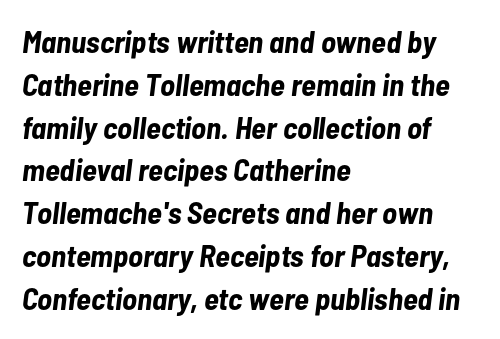
The image shows 31 px bold, condensed type, italic (leaning right); set left-aligned, normal line spacing (1.38x), normal letter spacing, not underlined; low stroke contrast and a medium x-height.
